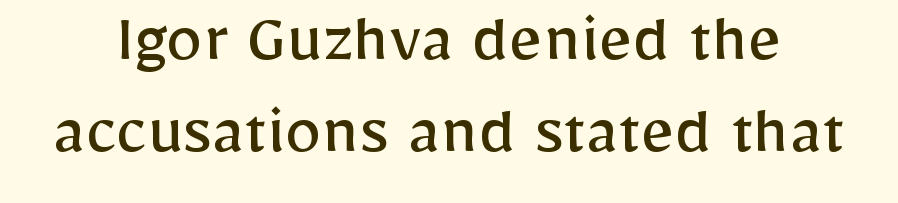
{"serif": "no", "italic": "no", "bold": "no", "weight": "regular", "width": "normal", "stroke_contrast": "low", "x_height": "medium", "monospaced": "no", "underline": "no", "line_spacing_ratio": 1.24, "letter_spacing": "normal", "letter_spacing_em": 0.0, "glyph_px": 74}
